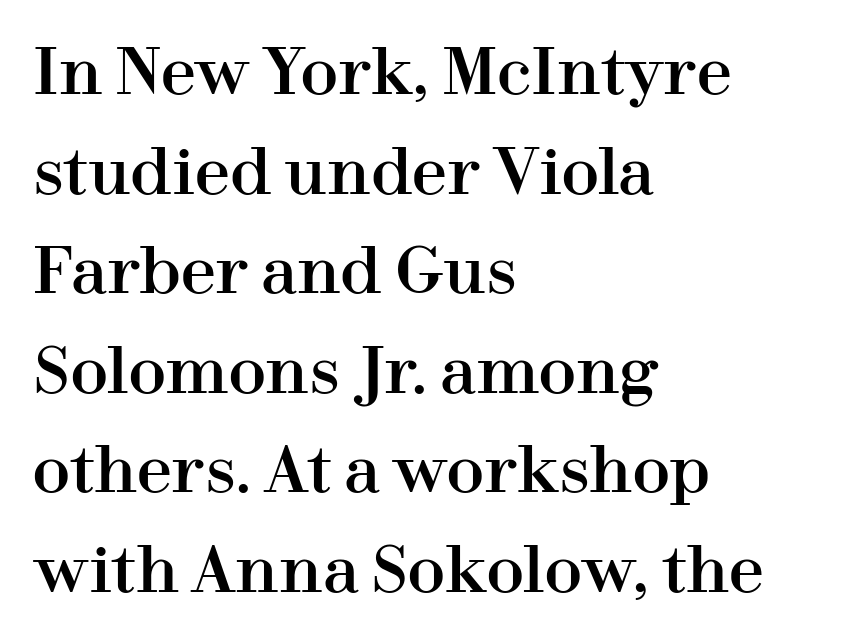
{"serif": "yes", "italic": "no", "width": "normal", "stroke_contrast": "high", "x_height": "medium", "monospaced": "no", "underline": "no", "align": "left", "line_spacing": "normal", "line_spacing_ratio": 1.58, "letter_spacing": "normal", "letter_spacing_em": 0.0, "glyph_px": 63}
